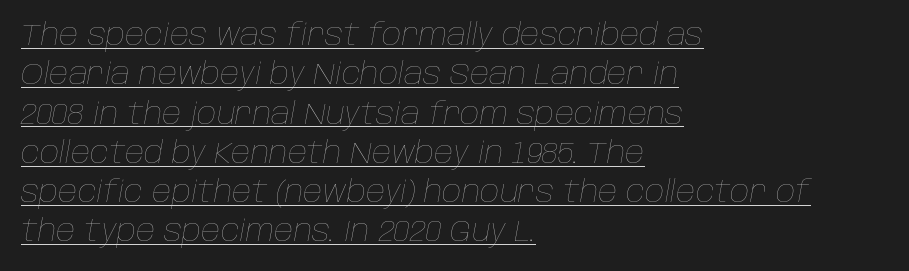
{"italic": "yes", "lean": "right", "slant_degrees": 10, "bold": "no", "weight": "thin", "width": "normal", "stroke_contrast": "low", "x_height": "large", "monospaced": "no", "underline": "yes", "align": "left", "line_spacing": "normal", "line_spacing_ratio": 1.31, "letter_spacing": "normal", "letter_spacing_em": 0.0, "glyph_px": 30}
